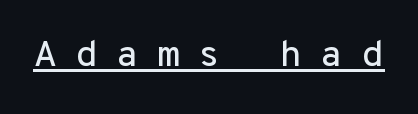
The image shows 37 px sans-serif type, upright, monospaced; set unusually wide letter spacing (+0.49 em), underlined; low stroke contrast and a medium x-height.
